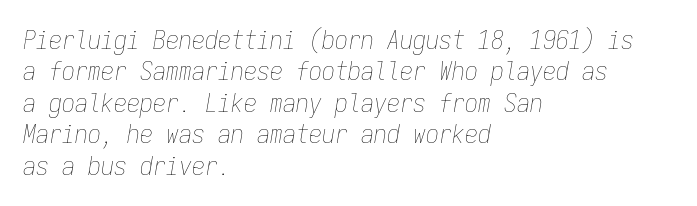
Q: Is the text bold? A: No.
Q: Is the text italic (slanted)? A: Yes, it leans right by about 9 degrees.
Q: Is the text underlined? A: No.
Q: How is the paragraph aligned? A: Left-aligned.
Q: Is the spacing between letters normal or unusually wide? A: Normal.
